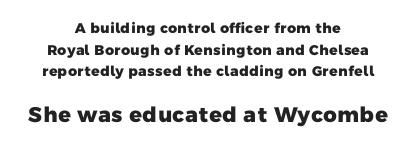
The image shows 21 px bold type; set centered, normal line spacing (1.55x), normal letter spacing, not underlined; the second (bottom) block is 1.5x larger.
